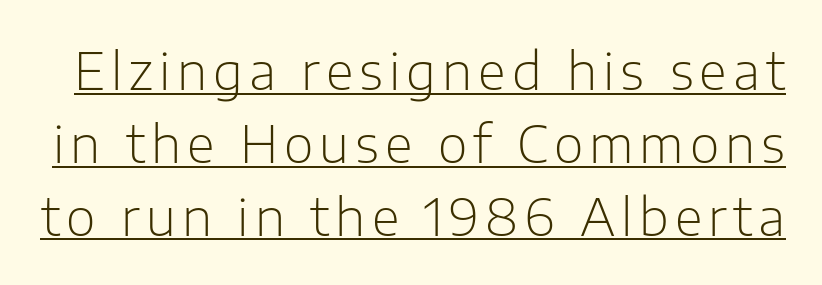
{"serif": "no", "italic": "no", "bold": "no", "weight": "light", "width": "normal", "stroke_contrast": "low", "x_height": "medium", "monospaced": "no", "underline": "yes", "line_spacing": "normal", "line_spacing_ratio": 1.43, "glyph_px": 51}
